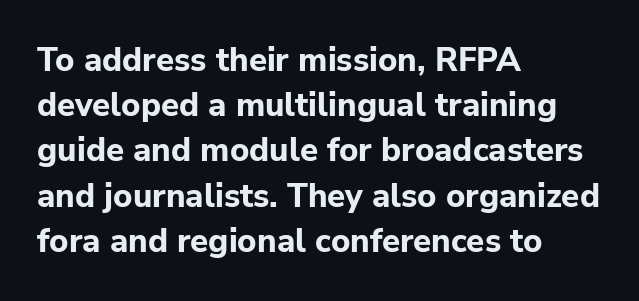
Whoever set this chose a conventional vertical rhythm. Are there feet on the stems? There aren't — it's a sans. Character widths vary here, with narrow letters taking less room than wide ones. Descenders hang freely into open space.
